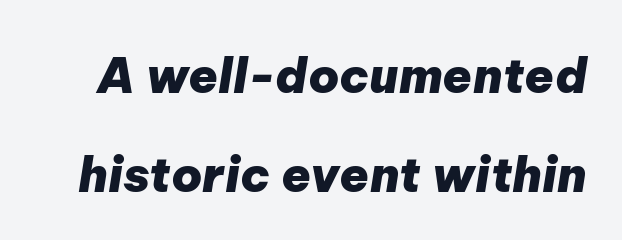
{"italic": "yes", "lean": "right", "slant_degrees": 9, "bold": "yes", "weight": "heavy", "width": "normal", "stroke_contrast": "low", "x_height": "medium", "monospaced": "no", "underline": "no", "line_spacing": "loose", "line_spacing_ratio": 2.06, "letter_spacing": "normal", "letter_spacing_em": 0.0, "glyph_px": 48}
